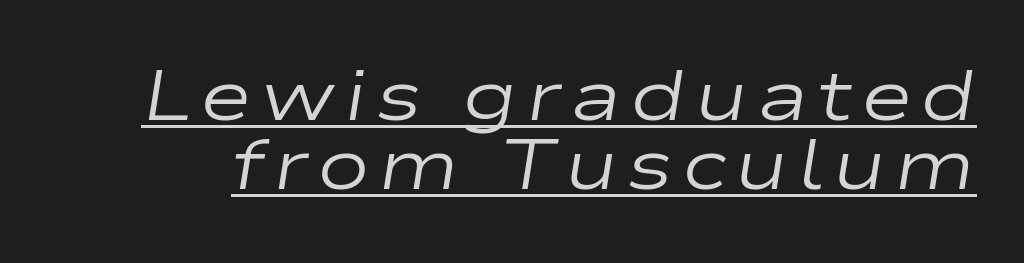
The image shows 71 px regular-weight, wide type, italic (leaning right); set tight line spacing (0.97x), underlined; low stroke contrast and a medium x-height.
